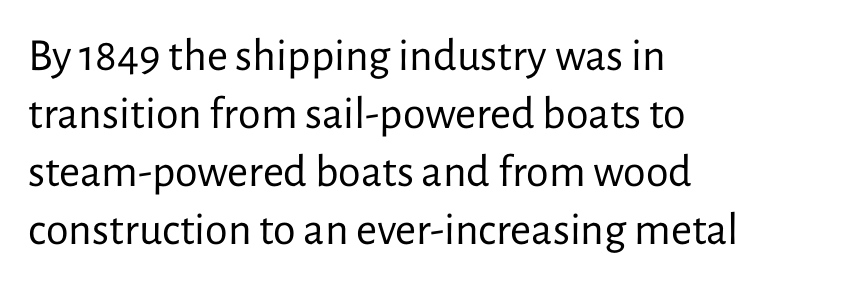
This sample uses plain, unmodified letter spacing. The lines are quadded left. Whoever set this chose a conventional vertical rhythm. No feet cap the strokes, marking this as sans-serif type. Here the designer chose a conventional face with non-uniform glyph widths. A roman cut, with each character standing at attention.
